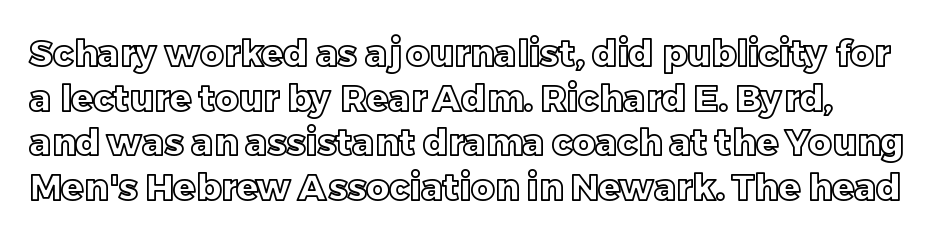
Q: Is the text italic (slanted)? A: No, it is upright.
Q: Is the text underlined? A: No.
Q: Is the spacing between letters normal or unusually wide? A: Normal.
Q: Width (condensed, normal, or wide)? A: Normal.
Q: x-height? A: Large.
Q: Monospaced? A: No.
